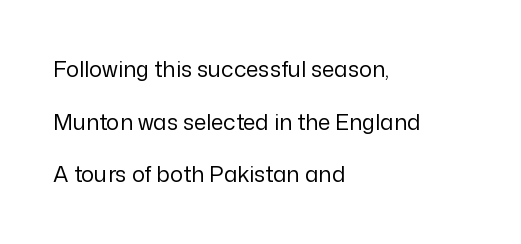
{"italic": "no", "bold": "no", "underline": "no", "align": "left", "line_spacing": "loose", "line_spacing_ratio": 2.39, "letter_spacing": "normal", "letter_spacing_em": 0.0, "glyph_px": 22}
